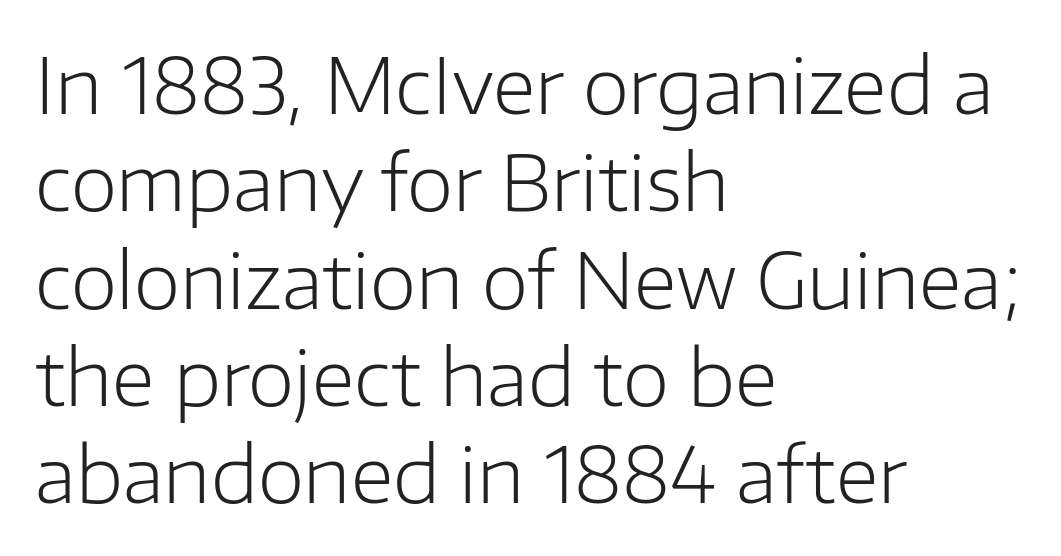
The image shows 76 px light sans-serif type, upright; set left-aligned, normal line spacing (1.28x), normal letter spacing, not underlined; low stroke contrast and a medium x-height.
